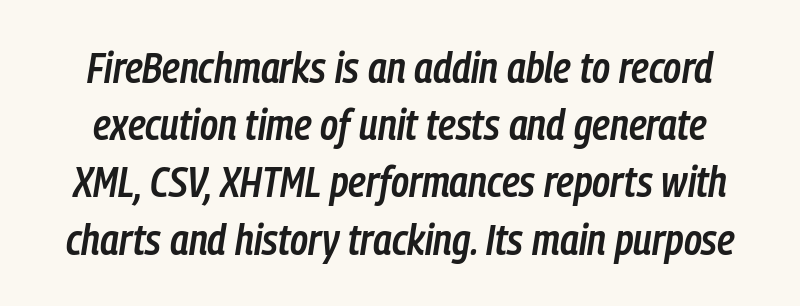
The image shows 43 px semibold, condensed type, italic (leaning right); set normal line spacing (1.33x), normal letter spacing, not underlined; low stroke contrast and a medium x-height.
